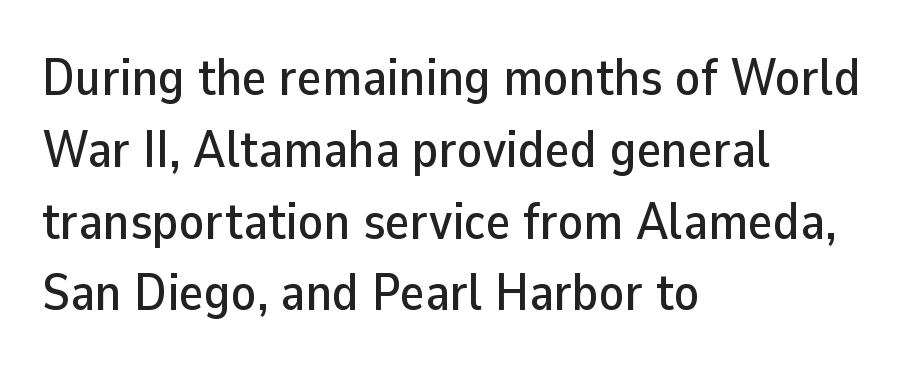
The image shows 52 px sans-serif type, upright; set left-aligned, normal line spacing (1.38x), normal letter spacing, not underlined; low stroke contrast and a medium x-height.
